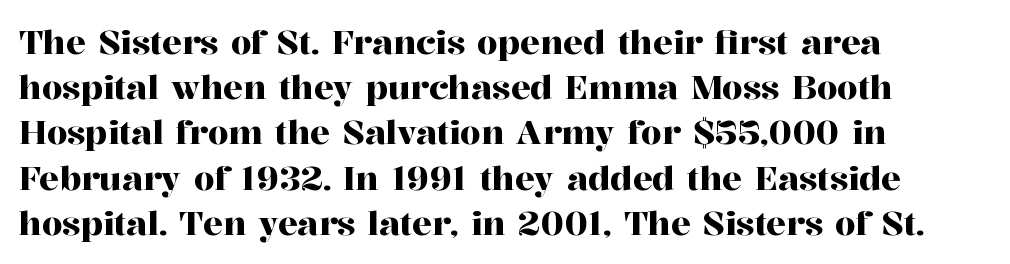
Note the varied advance widths — an 'i' is clearly narrower than an 'm'. I'd call this a serif setting — the letters wear small feet. The text block is weighted toward the left margin, trailing off unevenly rightward. Does extra space separate the letters? No, they use regular spacing.
